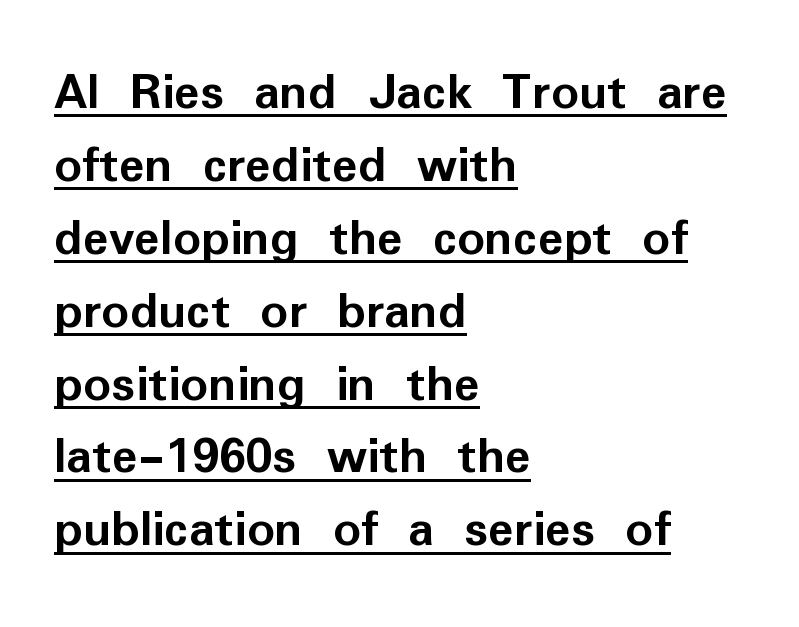
Q: Is the text bold? A: Yes.
Q: Is the text italic (slanted)? A: No, it is upright.
Q: Is the typeface a serif or a sans-serif typeface? A: Sans-serif.
Q: Is the text underlined? A: Yes.
Q: How is the paragraph aligned? A: Left-aligned.
Q: Is the spacing between letters normal or unusually wide? A: Normal.
Q: Is the spacing between lines tight, normal or loose? A: Normal.
Q: Width (condensed, normal, or wide)? A: Normal.
Q: Stroke contrast? A: Low.
Q: x-height? A: Medium.
Q: Monospaced? A: No.
